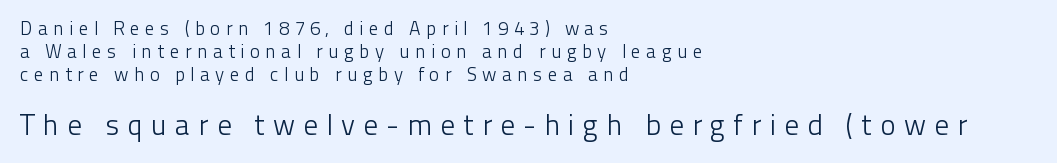
The image shows 29 px light sans-serif type, upright; set left-aligned, line spacing 1.22x, unusually wide letter spacing (+0.28 em), not underlined; the second (bottom) block is 1.53x larger; low stroke contrast and a medium x-height.
